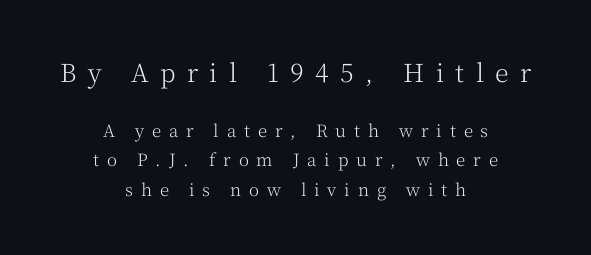
{"italic": "no", "bold": "no", "underline": "no", "align": "center", "line_spacing_ratio": 1.75, "letter_spacing": "wide", "letter_spacing_em": 0.46, "larger_block": "first", "size_ratio": 1.47, "glyph_px": 25}
